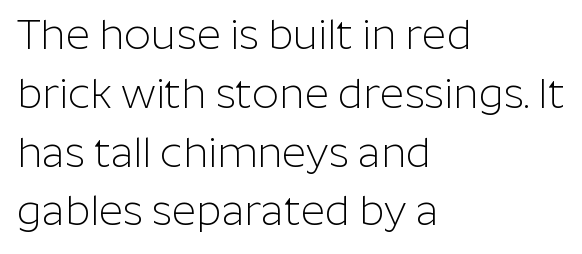
Quick note: interline space is typical. Proportional: the letters do not fall into vertical columns. Ink coverage per letter is moderate at most. The passage shown is typeset with a sans-serif family.
